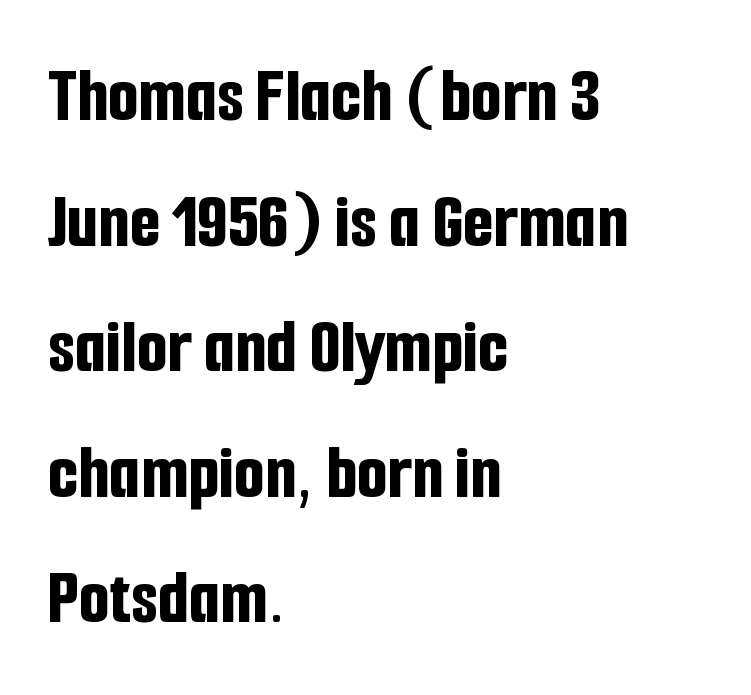
The image shows 79 px bold, condensed sans-serif type, upright; set left-aligned, normal line spacing (1.59x), normal letter spacing, not underlined; low stroke contrast and a medium x-height.
